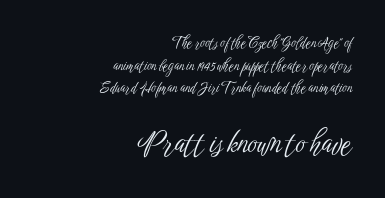
Spacing verdict: proportional, widths tailored to each character. Scale increases going downward across the two blocks. Note: no serifs on the glyphs. Stem width sits at or under what a default text font uses. Only glyphs here, with clear space below each row. Leading: standard.
